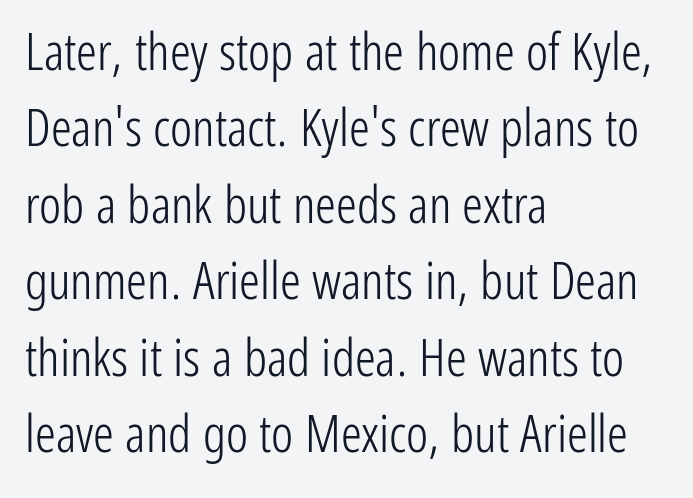
The image shows 52 px light, condensed sans-serif type, upright; set left-aligned, normal line spacing (1.47x), normal letter spacing, not underlined; low stroke contrast and a medium x-height.
